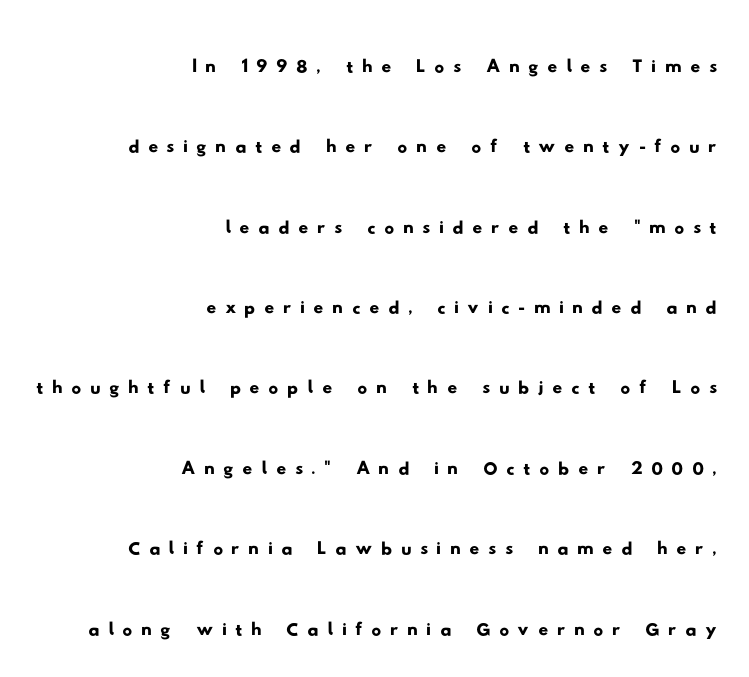
Classification — sans serif. Think of a printed novel: that variable character pitch is what you see here. The paragraph has a hard right edge and a soft left edge. Letters rest on an invisible, unmarked baseline. Rows of type keep a routine distance in the vertical direction.
